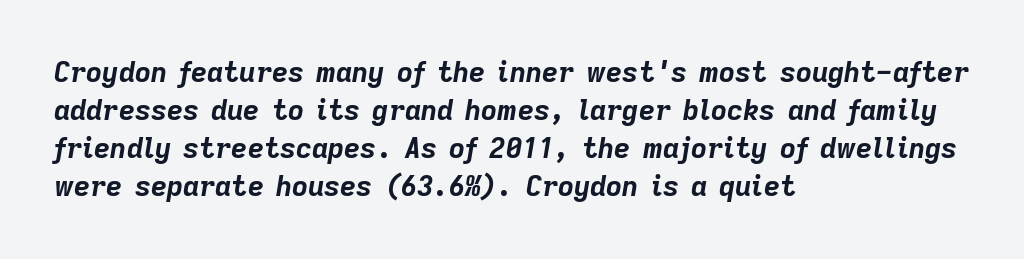
Chunky letters — that's bold for sure. Rule under the text: the space is simply empty. In terms of leading, this rendering sits right in the middle. Proportional: the letters do not fall into vertical columns. These lines are set flush left with a ragged right edge.
